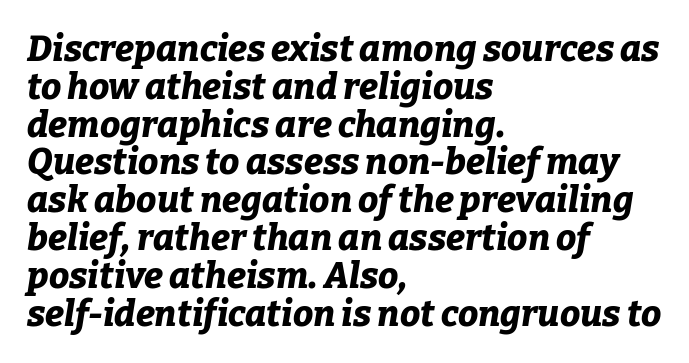
{"italic": "yes", "lean": "right", "slant_degrees": 9, "bold": "yes", "weight": "bold", "width": "normal", "stroke_contrast": "low", "x_height": "medium", "monospaced": "no", "underline": "no", "align": "left", "line_spacing": "tight", "line_spacing_ratio": 1.05, "letter_spacing": "normal", "letter_spacing_em": 0.0, "glyph_px": 36}
